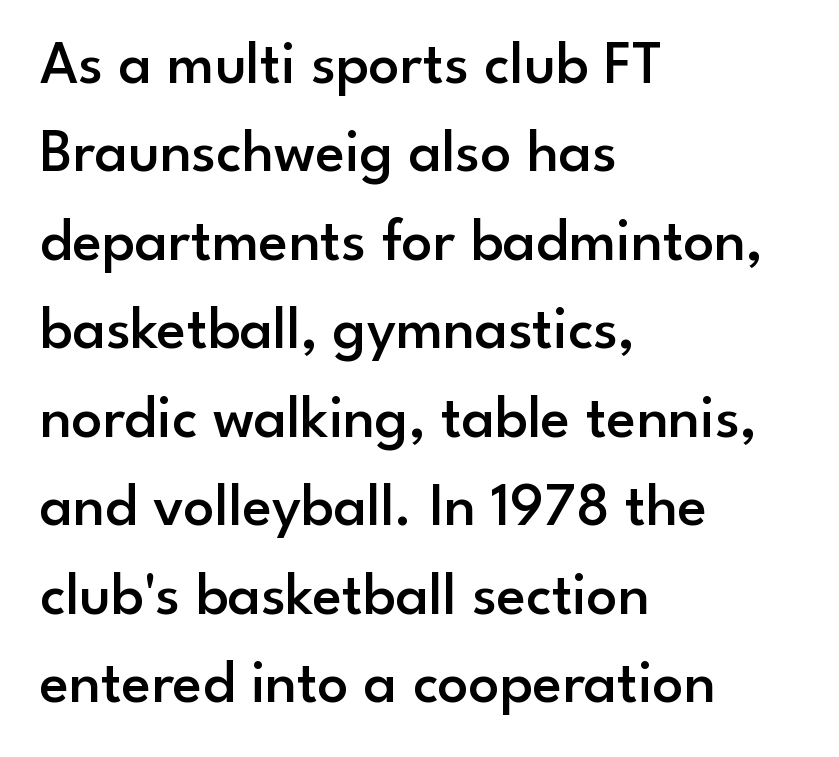
The image shows 61 px semibold sans-serif type, upright; set left-aligned, normal line spacing (1.45x), normal letter spacing, not underlined; low stroke contrast and a small x-height.
